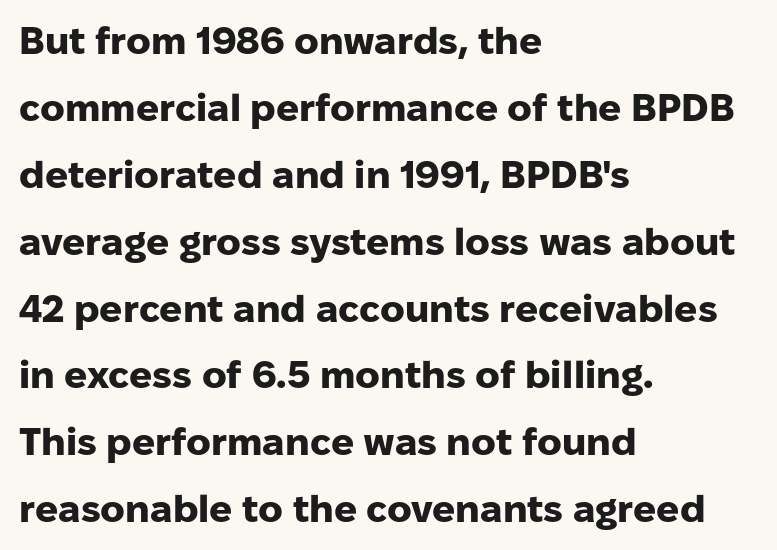
The image shows 38 px heavy sans-serif type, upright; set left-aligned, line spacing 1.76x, normal letter spacing, not underlined; low stroke contrast and a medium x-height.
